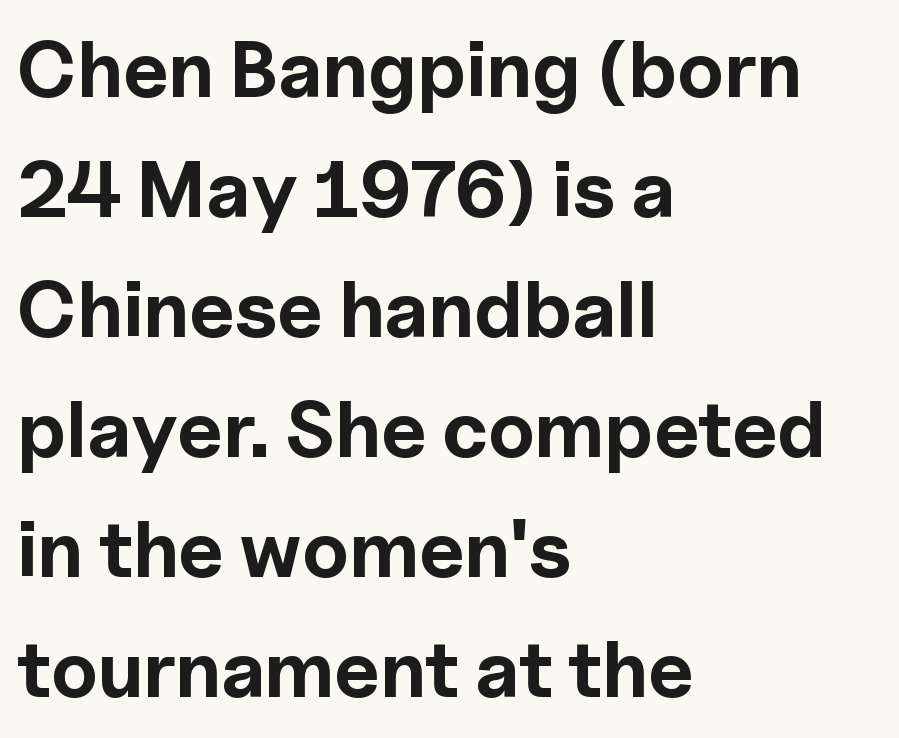
Q: Is the text bold? A: Yes.
Q: Is the text italic (slanted)? A: No, it is upright.
Q: Is the typeface a serif or a sans-serif typeface? A: Sans-serif.
Q: Is the text underlined? A: No.
Q: How is the paragraph aligned? A: Left-aligned.
Q: Is the spacing between letters normal or unusually wide? A: Normal.
Q: Is the spacing between lines tight, normal or loose? A: Normal.
Q: Width (condensed, normal, or wide)? A: Normal.
Q: x-height? A: Medium.
Q: Monospaced? A: No.
